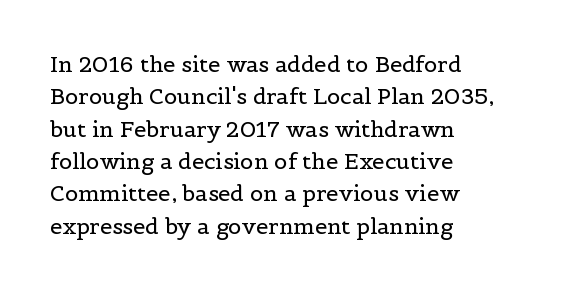
{"italic": "no", "bold": "no", "underline": "no", "align": "left", "line_spacing": "normal", "line_spacing_ratio": 1.47, "letter_spacing": "normal", "letter_spacing_em": 0.0, "glyph_px": 22}
